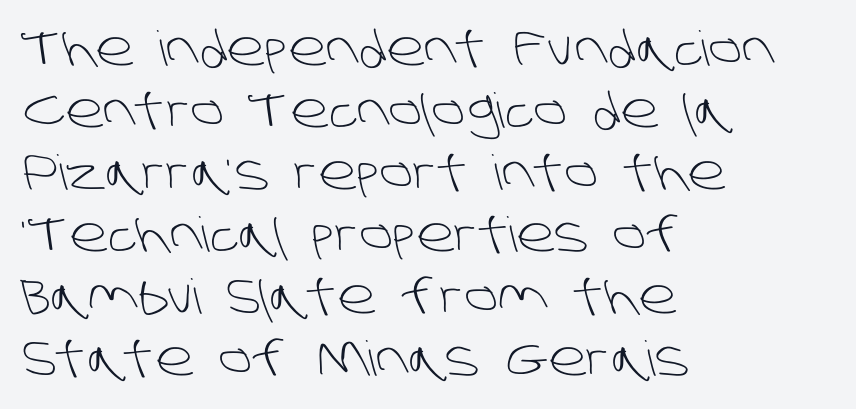
{"serif": "no", "bold": "no", "weight": "light", "width": "normal", "stroke_contrast": "low", "x_height": "large", "monospaced": "no", "underline": "no", "align": "left", "line_spacing": "normal", "line_spacing_ratio": 1.29, "letter_spacing": "normal", "letter_spacing_em": 0.0, "glyph_px": 48}
